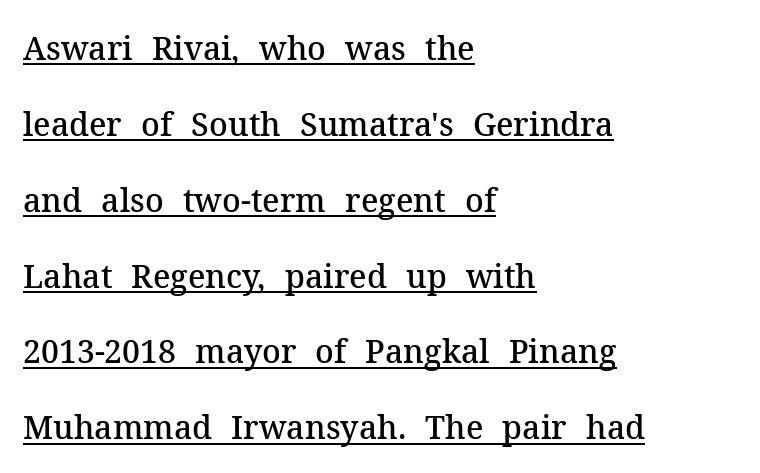
Stems and bowls a touch heavier than normal — semibold. The type is set solid horizontally, with unmodified tracking. If you measured baseline to baseline, you'd find a long distance. Little horizontal feet cap the strokes, marking this as serif type. If you drew a line through each stem, it would be perfectly vertical. Each line of the rendering has a horizontal stroke beneath the glyphs.
